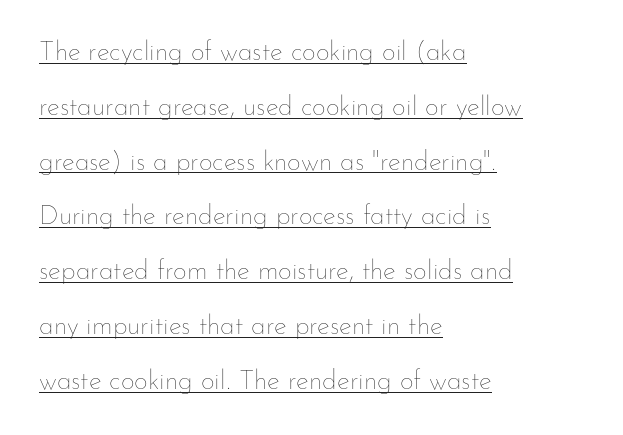
The image shows 27 px text type, upright; set left-aligned, loose line spacing (2.03x), normal letter spacing, underlined.
